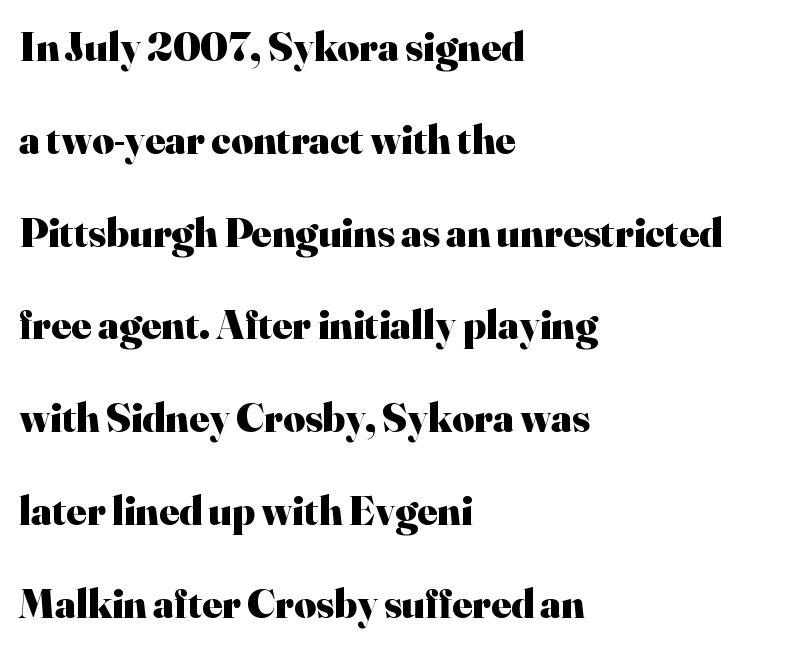
Q: Is the text bold? A: Yes.
Q: Is the text italic (slanted)? A: No, it is upright.
Q: Is the typeface a serif or a sans-serif typeface? A: Serif.
Q: Is the text underlined? A: No.
Q: How is the paragraph aligned? A: Left-aligned.
Q: Is the spacing between letters normal or unusually wide? A: Normal.
Q: Is the spacing between lines tight, normal or loose? A: Loose.
Q: Width (condensed, normal, or wide)? A: Normal.
Q: Stroke contrast? A: High.
Q: x-height? A: Small.
Q: Monospaced? A: No.
